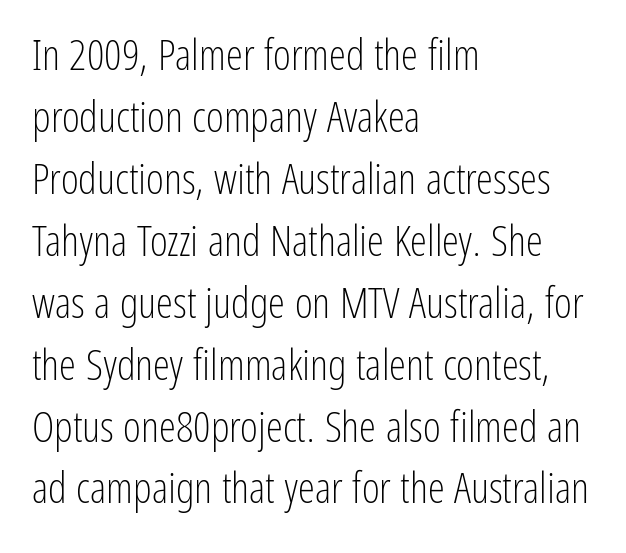
The image shows 43 px light, condensed sans-serif type, upright; set left-aligned, normal line spacing (1.44x), normal letter spacing, not underlined; low stroke contrast and a medium x-height.
